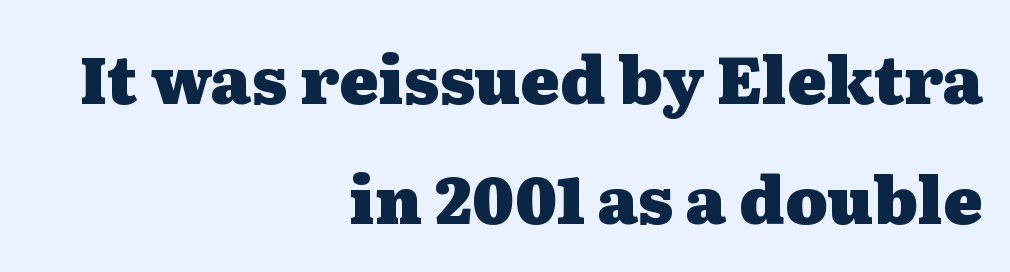
Q: Is the text bold? A: Yes.
Q: Is the text italic (slanted)? A: No, it is upright.
Q: Is the typeface a serif or a sans-serif typeface? A: Serif.
Q: Is the text underlined? A: No.
Q: How is the paragraph aligned? A: Right-aligned.
Q: Is the spacing between letters normal or unusually wide? A: Normal.
Q: Width (condensed, normal, or wide)? A: Wide.
Q: Stroke contrast? A: Medium.
Q: x-height? A: Medium.
Q: Monospaced? A: No.
